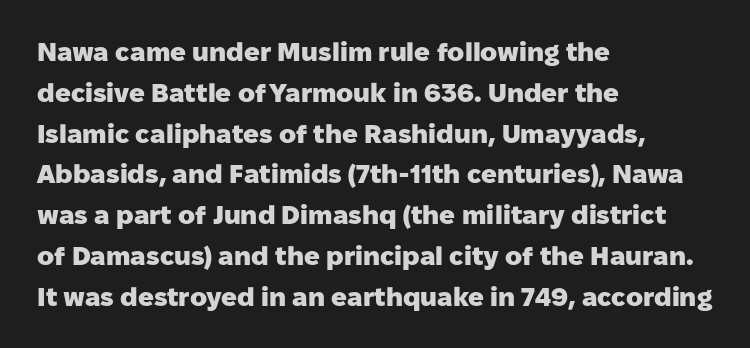
A dark, heavy texture on the line: the type is bold. Characters follow at the spacing the type designer built in. The designer left line spacing at the default. Unmarked baselines from the first word to the last. Posture: vertical.
